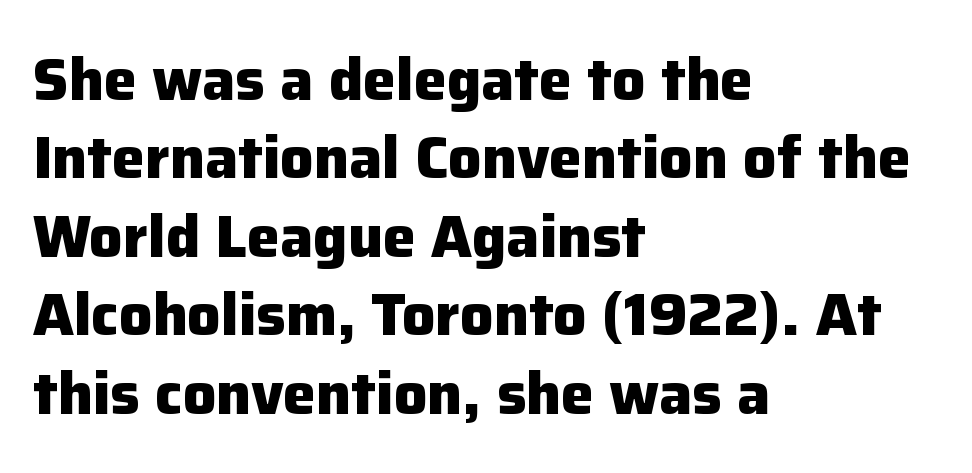
The image shows 59 px heavy sans-serif type, upright; set left-aligned, normal line spacing (1.33x), normal letter spacing, not underlined; low stroke contrast and a medium x-height.
